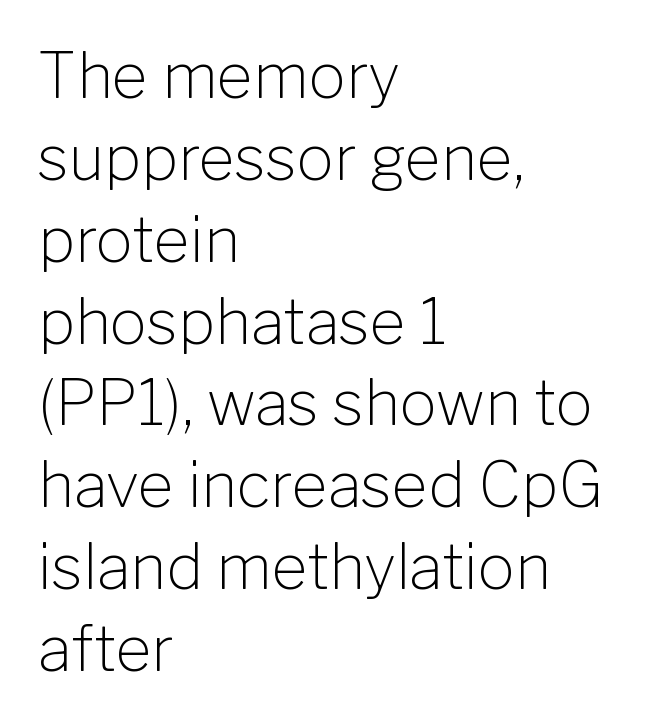
You could not count columns in this text — the font is proportionally spaced. Are there feet on the stems? There aren't — it's a sans. The space directly below the letters is spotless. The ragged edge is on the right, which tells us the setting is flush left. Posture: straight, roman, zero tilt.
